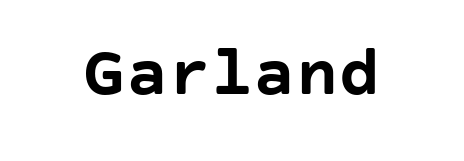
{"serif": "no", "italic": "no", "bold": "yes", "weight": "semibold", "width": "normal", "stroke_contrast": "low", "x_height": "large", "underline": "no", "letter_spacing": "normal", "letter_spacing_em": 0.0, "glyph_px": 71}
